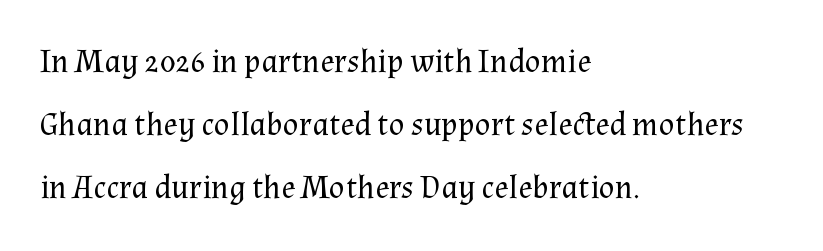
Lines of text with bare space underneath. The passage shown is typed in a proportional face where columns would drift. The letters stand upright; this is a roman face. Compared with a typical body face, this is equally light or lighter still.
